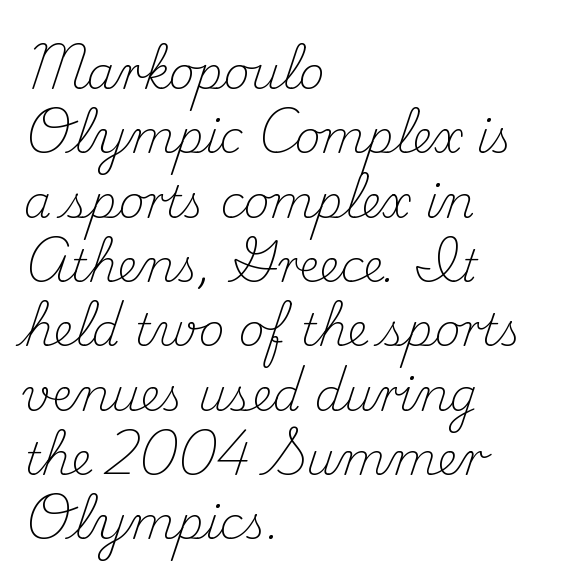
The image shows 45 px light serif type; set left-aligned, normal line spacing (1.43x), normal letter spacing, not underlined; medium stroke contrast and a small x-height.
